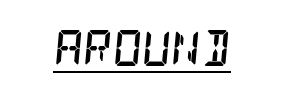
The image shows 36 px semibold, condensed serif type, italic (leaning right); set normal letter spacing, underlined; low stroke contrast and a large x-height.
